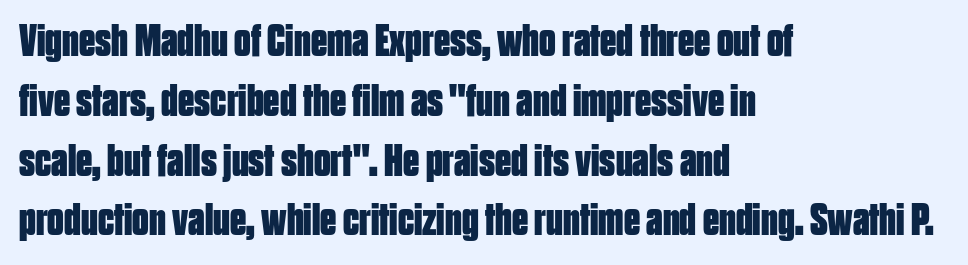
The image shows 46 px bold, condensed sans-serif type, upright; set left-aligned, normal line spacing (1.3x), normal letter spacing, not underlined; low stroke contrast and a large x-height.
